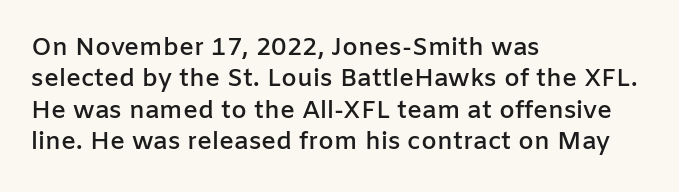
Q: Is the text bold? A: Semi-bold.
Q: Is the text italic (slanted)? A: No, it is upright.
Q: Is the text underlined? A: No.
Q: How is the paragraph aligned? A: Left-aligned.
Q: Is the spacing between letters normal or unusually wide? A: Normal.
Q: Is the spacing between lines tight, normal or loose? A: Normal.
